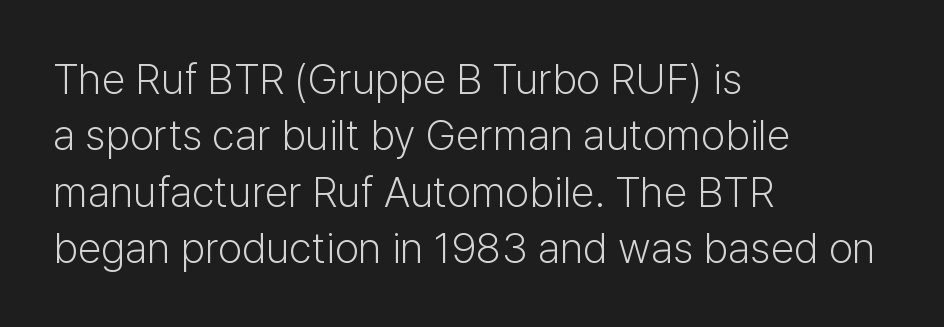
This rendering uses left alignment, leaving the right contour irregular. The letters sit at their default tracking, neither squeezed nor spread. Vertically, the passage feels balanced, rows spaced as you'd expect. Each letter keeps its own natural width here, so spacing adapts to shape. Nothing heavy about these letters — not bold at all.
